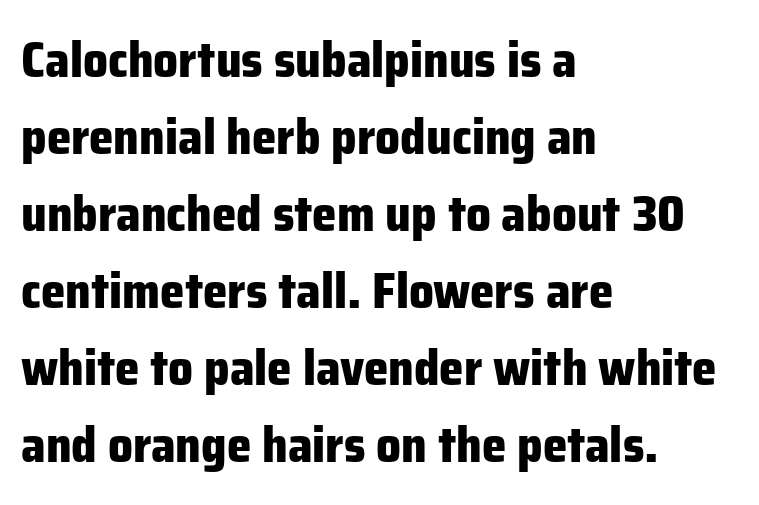
{"serif": "no", "italic": "no", "bold": "yes", "weight": "heavy", "width": "normal", "stroke_contrast": "low", "x_height": "medium", "monospaced": "no", "underline": "no", "align": "left", "line_spacing": "normal", "line_spacing_ratio": 1.57, "letter_spacing": "normal", "letter_spacing_em": 0.0, "glyph_px": 49}
